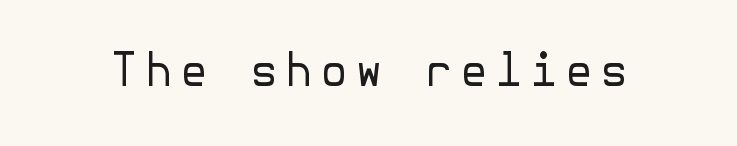
Q: Is the text bold? A: No.
Q: Is the text italic (slanted)? A: No, it is upright.
Q: Is the typeface a serif or a sans-serif typeface? A: Sans-serif.
Q: Is the text underlined? A: No.
Q: Width (condensed, normal, or wide)? A: Normal.
Q: Stroke contrast? A: Low.
Q: x-height? A: Medium.
